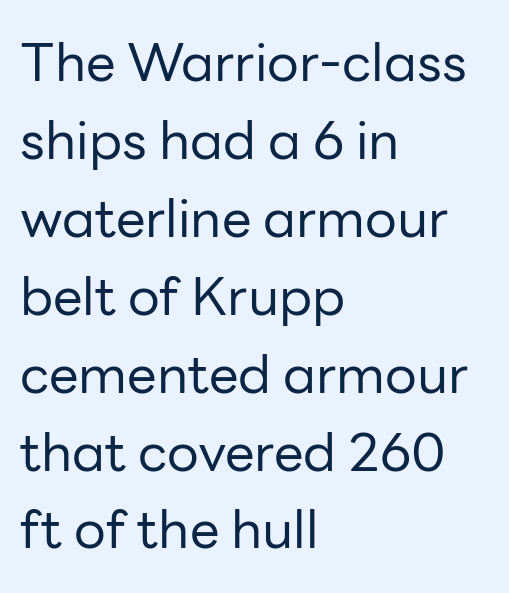
{"serif": "no", "italic": "no", "bold": "no", "weight": "regular", "width": "normal", "stroke_contrast": "low", "x_height": "medium", "monospaced": "no", "underline": "no", "align": "left", "line_spacing": "normal", "line_spacing_ratio": 1.47, "letter_spacing": "normal", "letter_spacing_em": 0.0, "glyph_px": 53}
